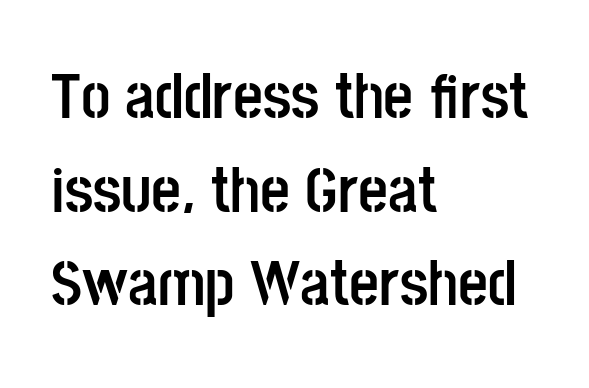
The image shows 65 px semibold, condensed sans-serif type, upright; set left-aligned, normal line spacing (1.44x), normal letter spacing, not underlined; low stroke contrast and a large x-height.
